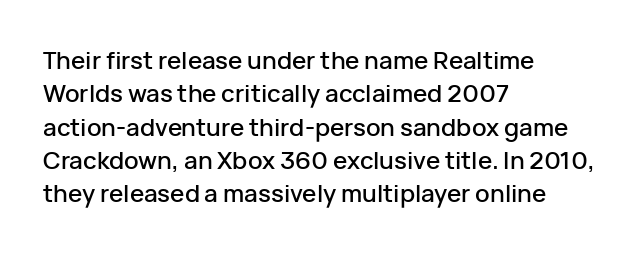
Q: Is the text italic (slanted)? A: No, it is upright.
Q: Is the text underlined? A: No.
Q: How is the paragraph aligned? A: Left-aligned.
Q: Is the spacing between letters normal or unusually wide? A: Normal.
Q: Is the spacing between lines tight, normal or loose? A: Normal.
